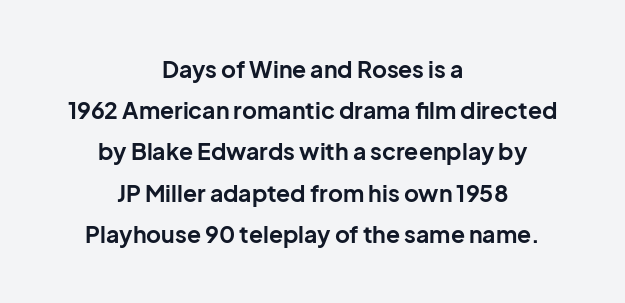
Look at the tracking — it's just the regular setting, nothing added. The paragraph has two soft edges and a firm central axis. Emphasis by weight is at full strength: bold. Nope, not italic — everything's standing straight.
